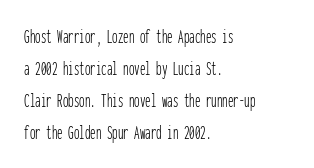
The image shows 22 px text type, upright; set left-aligned, normal line spacing (1.45x), normal letter spacing, not underlined.
